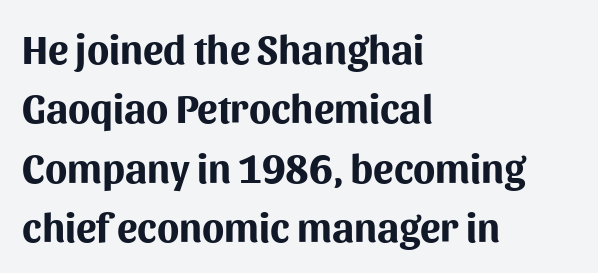
Q: Is the text bold? A: Yes.
Q: Is the text italic (slanted)? A: No, it is upright.
Q: Is the typeface a serif or a sans-serif typeface? A: Sans-serif.
Q: Is the text underlined? A: No.
Q: How is the paragraph aligned? A: Left-aligned.
Q: Is the spacing between letters normal or unusually wide? A: Normal.
Q: Is the spacing between lines tight, normal or loose? A: Normal.
Q: Width (condensed, normal, or wide)? A: Normal.
Q: Stroke contrast? A: Medium.
Q: x-height? A: Medium.
Q: Monospaced? A: No.
